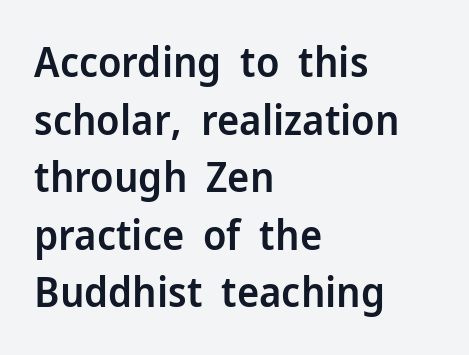
Q: Is the text bold? A: Semi-bold.
Q: Is the text italic (slanted)? A: No, it is upright.
Q: Is the typeface a serif or a sans-serif typeface? A: Sans-serif.
Q: Is the text underlined? A: No.
Q: How is the paragraph aligned? A: Left-aligned.
Q: Is the spacing between letters normal or unusually wide? A: Normal.
Q: Is the spacing between lines tight, normal or loose? A: Normal.
Q: Width (condensed, normal, or wide)? A: Normal.
Q: Stroke contrast? A: Low.
Q: x-height? A: Medium.
Q: Monospaced? A: No.
